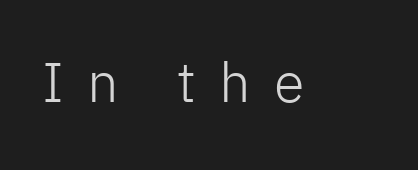
The image shows 56 px light sans-serif type, upright; set unusually wide letter spacing (+0.41 em), not underlined; low stroke contrast and a medium x-height.
